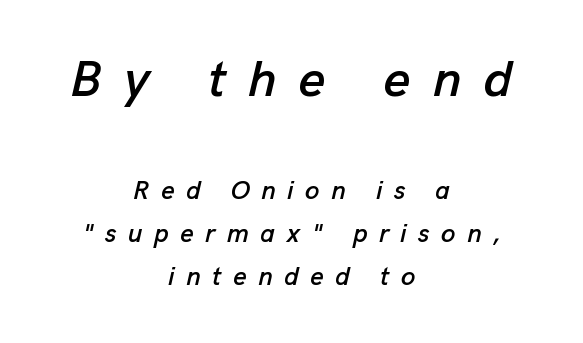
Q: Is the text italic (slanted)? A: Yes, it leans right by about 13 degrees.
Q: Is the text underlined? A: No.
Q: How is the paragraph aligned? A: Centered.
Q: Is the spacing between letters normal or unusually wide? A: Unusually wide.
Q: Is the spacing between lines tight, normal or loose? A: Normal.
Q: Which block of text is set in a larger size, the first (top) or the second (bottom)? A: The first (top) one.
Q: Width (condensed, normal, or wide)? A: Normal.
Q: Stroke contrast? A: Low.
Q: x-height? A: Medium.
Q: Monospaced? A: No.
